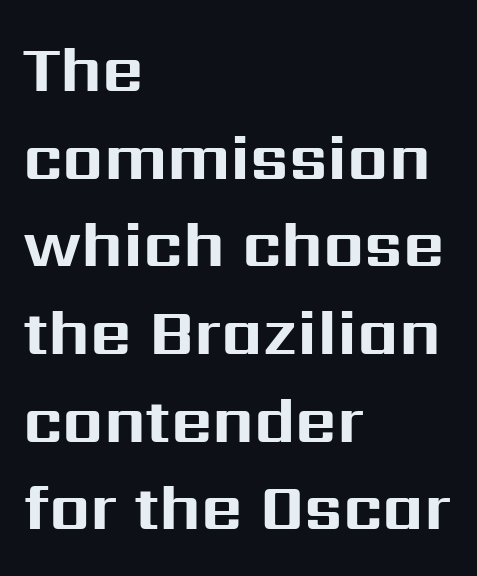
Q: Is the text bold? A: Yes.
Q: Is the text italic (slanted)? A: No, it is upright.
Q: Is the typeface a serif or a sans-serif typeface? A: Sans-serif.
Q: Is the text underlined? A: No.
Q: How is the paragraph aligned? A: Left-aligned.
Q: Is the spacing between letters normal or unusually wide? A: Normal.
Q: Is the spacing between lines tight, normal or loose? A: Normal.
Q: Width (condensed, normal, or wide)? A: Normal.
Q: Stroke contrast? A: Medium.
Q: x-height? A: Medium.
Q: Monospaced? A: No.
